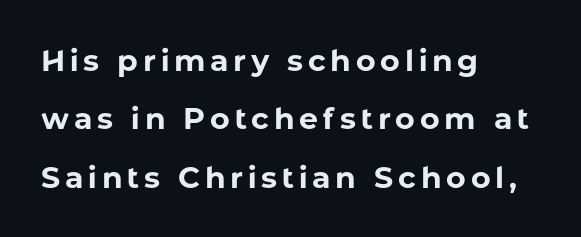
{"serif": "no", "italic": "no", "bold": "yes", "weight": "bold", "width": "normal", "stroke_contrast": "low", "x_height": "medium", "monospaced": "no", "underline": "no", "align": "left", "line_spacing": "loose", "line_spacing_ratio": 1.95, "glyph_px": 30}
